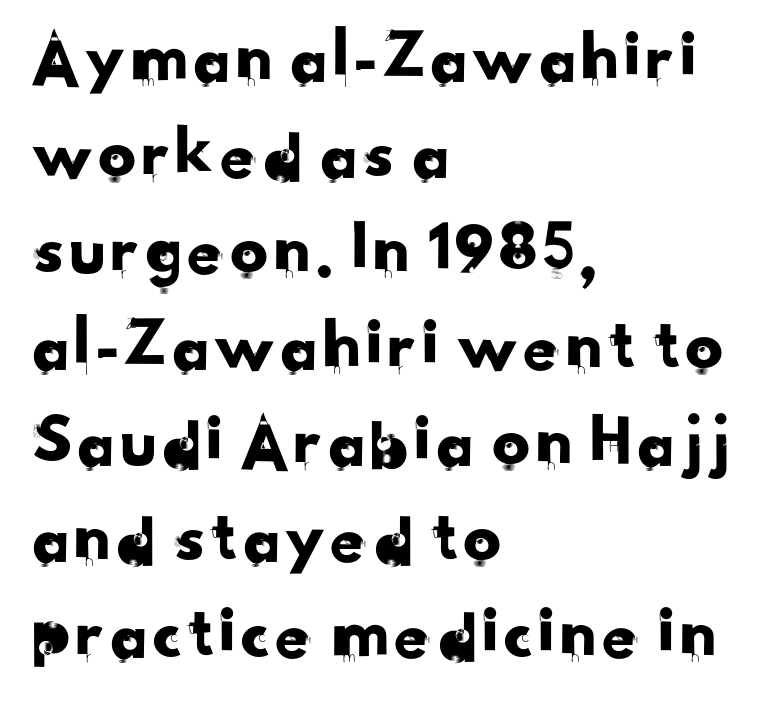
{"serif": "no", "width": "normal", "stroke_contrast": "low", "x_height": "small", "monospaced": "no", "underline": "no", "align": "left", "line_spacing": "normal", "line_spacing_ratio": 1.28, "letter_spacing": "normal", "letter_spacing_em": 0.0, "glyph_px": 75}
